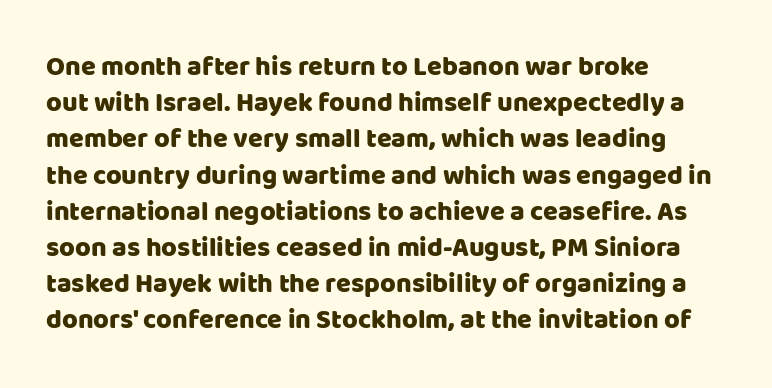
Q: Is the text italic (slanted)? A: No, it is upright.
Q: Is the text underlined? A: No.
Q: How is the paragraph aligned? A: Left-aligned.
Q: Is the spacing between letters normal or unusually wide? A: Normal.
Q: Is the spacing between lines tight, normal or loose? A: Normal.
